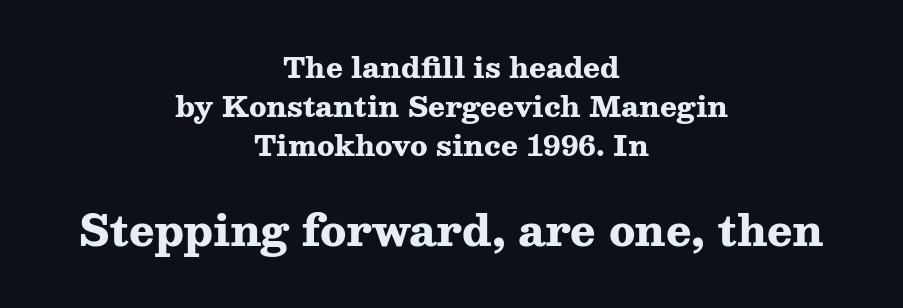
The setting favours the middle, as headings and verse often do. This is heavy type, rendered in bold. Visually, the bottom section dominates because its glyphs are scaled up. Students, note that the glyphs here touch the page at normal intervals.
